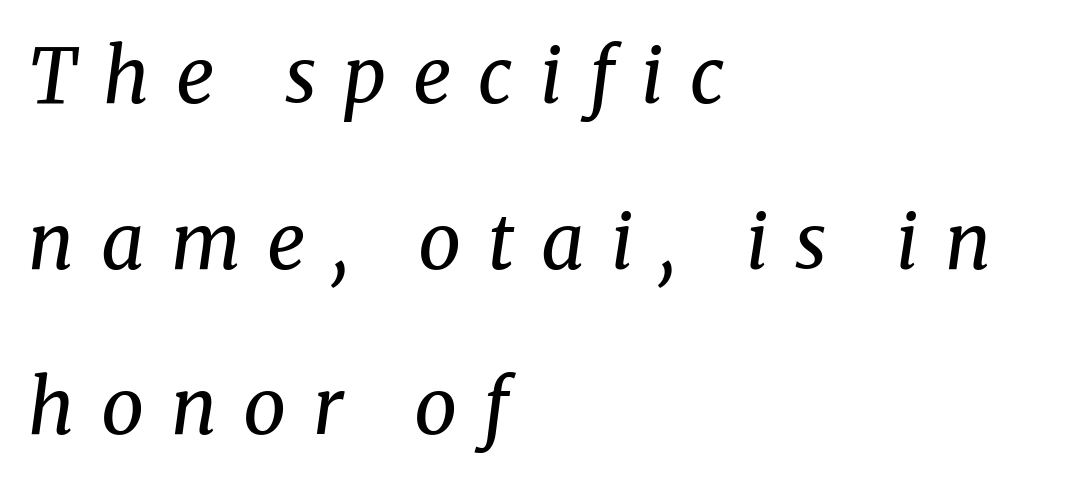
{"serif": "yes", "italic": "yes", "lean": "right", "slant_degrees": 8, "bold": "no", "weight": "regular", "width": "normal", "stroke_contrast": "medium", "x_height": "medium", "monospaced": "no", "underline": "no", "align": "left", "line_spacing": "loose", "line_spacing_ratio": 2.18, "letter_spacing": "wide", "letter_spacing_em": 0.35, "glyph_px": 76}
